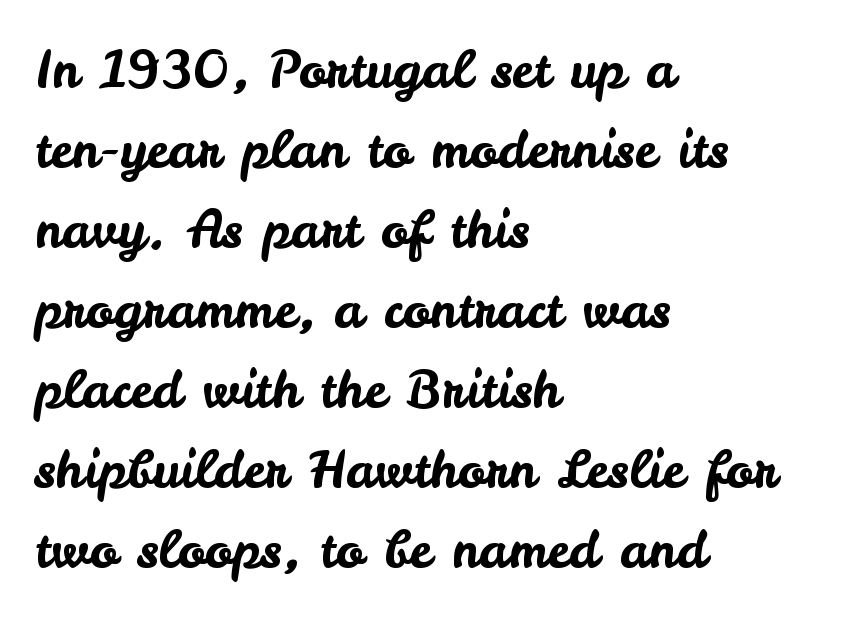
The image shows 51 px sans-serif type; set left-aligned, normal line spacing (1.57x), normal letter spacing, not underlined; low stroke contrast and a small x-height.
